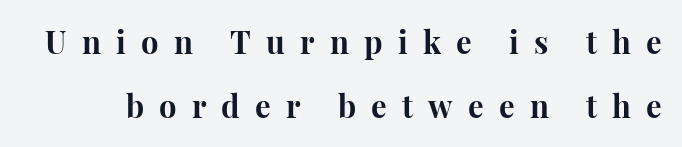
Words appear elongated and porous because spacing is wide. Descenders are the only things crossing below the line. This sample has the flowing, uneven cadence of proportional lettering. These words are printed bold, with thick strokes throughout. Widely set lines give the paragraph a tall, airy silhouette. The font family rendered here belongs to the serif group.
